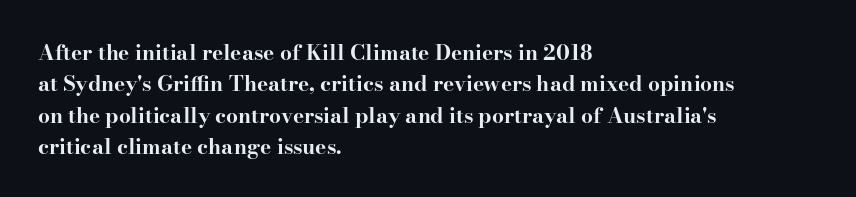
Q: Is the text bold? A: Yes.
Q: Is the text italic (slanted)? A: No, it is upright.
Q: Is the text underlined? A: No.
Q: How is the paragraph aligned? A: Left-aligned.
Q: Is the spacing between letters normal or unusually wide? A: Normal.
Q: Is the spacing between lines tight, normal or loose? A: Normal.
